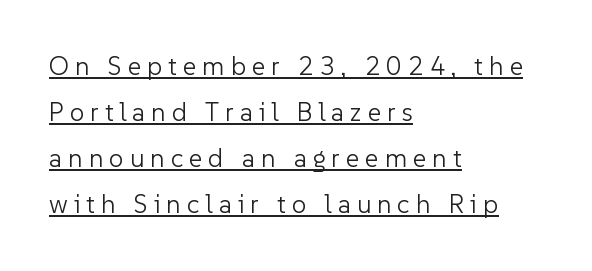
The image shows 26 px text type, upright; set left-aligned, line spacing 1.77x, unusually wide letter spacing (+0.23 em), underlined.
